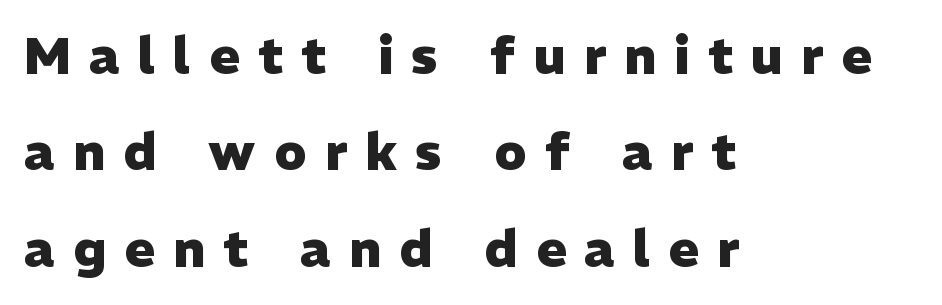
{"serif": "no", "italic": "no", "bold": "yes", "weight": "heavy", "width": "normal", "stroke_contrast": "low", "x_height": "medium", "monospaced": "no", "underline": "no", "align": "left", "line_spacing_ratio": 1.89, "letter_spacing": "wide", "letter_spacing_em": 0.36, "glyph_px": 51}
